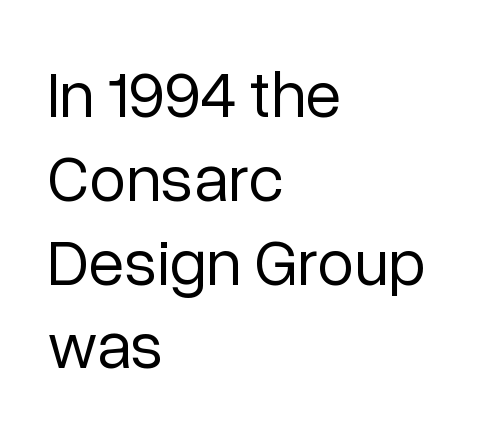
Q: Is the text bold? A: No.
Q: Is the text italic (slanted)? A: No, it is upright.
Q: Is the typeface a serif or a sans-serif typeface? A: Sans-serif.
Q: Is the text underlined? A: No.
Q: How is the paragraph aligned? A: Left-aligned.
Q: Is the spacing between letters normal or unusually wide? A: Normal.
Q: Is the spacing between lines tight, normal or loose? A: Normal.
Q: Width (condensed, normal, or wide)? A: Normal.
Q: Stroke contrast? A: Low.
Q: x-height? A: Medium.
Q: Monospaced? A: No.
